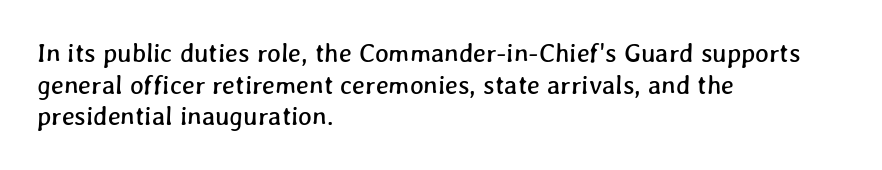
The image shows 26 px text type; set left-aligned, line spacing 1.22x, normal letter spacing, not underlined.
